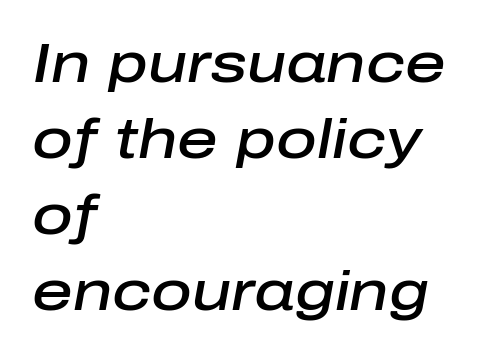
The image shows 56 px semibold type, italic (leaning right); set left-aligned, normal line spacing (1.36x), normal letter spacing, not underlined; low stroke contrast and a medium x-height.
